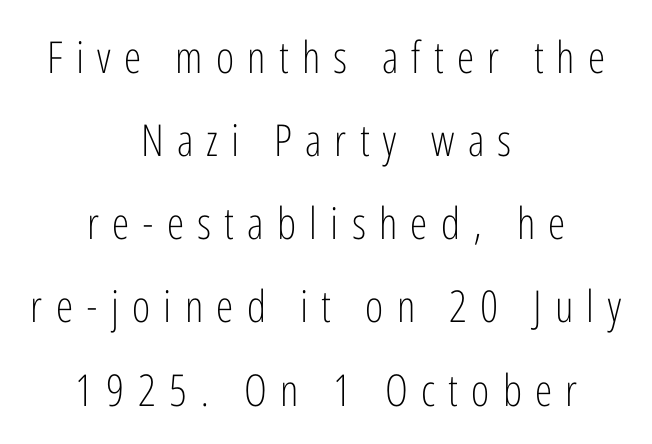
Q: Is the text bold? A: No.
Q: Is the text italic (slanted)? A: No, it is upright.
Q: Is the typeface a serif or a sans-serif typeface? A: Sans-serif.
Q: Is the text underlined? A: No.
Q: How is the paragraph aligned? A: Centered.
Q: Is the spacing between letters normal or unusually wide? A: Unusually wide.
Q: Width (condensed, normal, or wide)? A: Condensed.
Q: Stroke contrast? A: Low.
Q: x-height? A: Medium.
Q: Monospaced? A: No.
